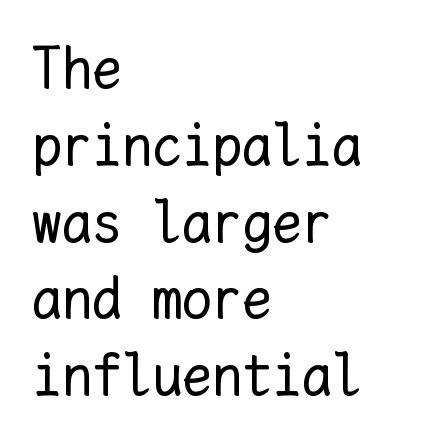
Q: Is the text bold? A: No.
Q: Is the text italic (slanted)? A: No, it is upright.
Q: Is the text underlined? A: No.
Q: How is the paragraph aligned? A: Left-aligned.
Q: Is the spacing between letters normal or unusually wide? A: Normal.
Q: Is the spacing between lines tight, normal or loose? A: Normal.
Q: Width (condensed, normal, or wide)? A: Normal.
Q: Stroke contrast? A: Low.
Q: x-height? A: Medium.
Q: Monospaced? A: Yes.
